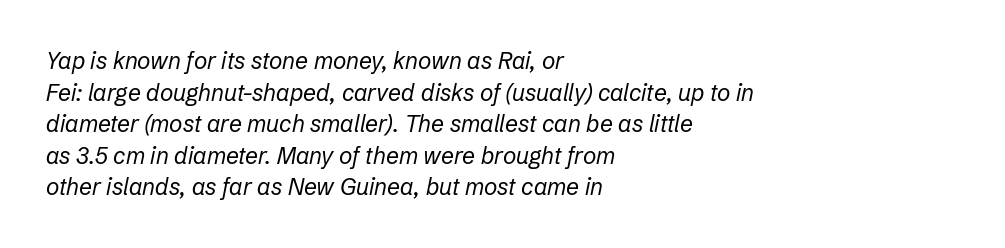
Q: Is the text bold? A: No.
Q: Is the text italic (slanted)? A: Yes, it leans right by about 12 degrees.
Q: Is the text underlined? A: No.
Q: How is the paragraph aligned? A: Left-aligned.
Q: Is the spacing between letters normal or unusually wide? A: Normal.
Q: Is the spacing between lines tight, normal or loose? A: Normal.
